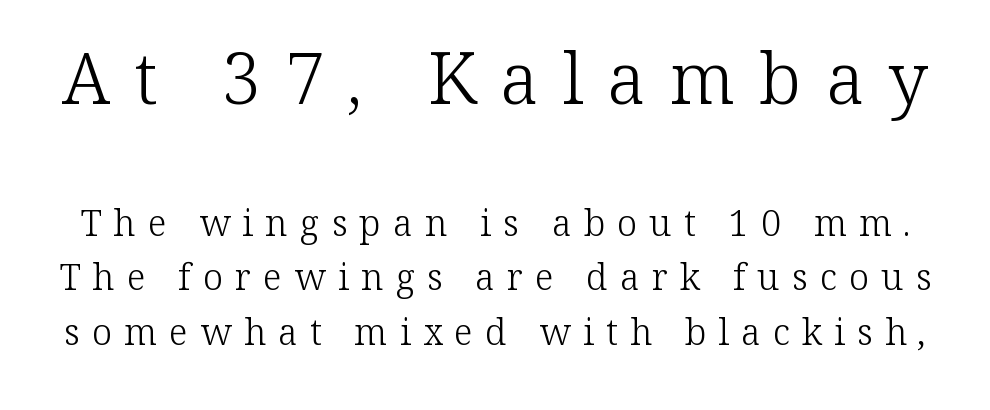
{"serif": "yes", "italic": "no", "bold": "no", "weight": "light", "width": "normal", "stroke_contrast": "low", "x_height": "medium", "monospaced": "no", "underline": "no", "line_spacing": "normal", "line_spacing_ratio": 1.51, "letter_spacing": "wide", "letter_spacing_em": 0.34, "larger_block": "first", "size_ratio": 1.97, "glyph_px": 71}
